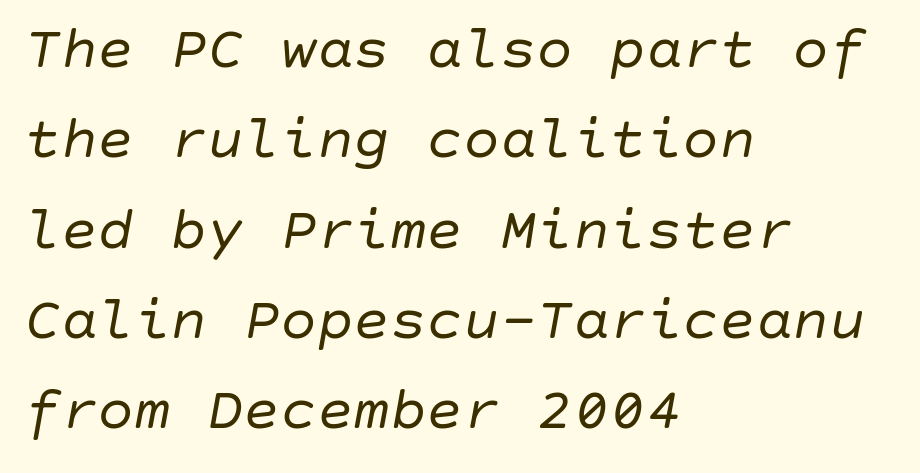
Standard letterfit; no display-style spreading of the glyphs. The face used here has a pronounced slope to its letters. Regarding leading, the lines here are spaced in the standard way. Left-aligned paragraph, ragged on the right.
